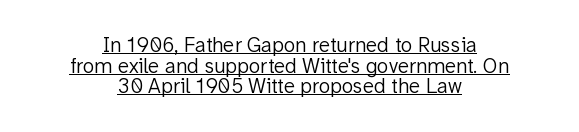
The image shows 21 px text type, upright; set centered, tight line spacing (0.98x), normal letter spacing, underlined.
